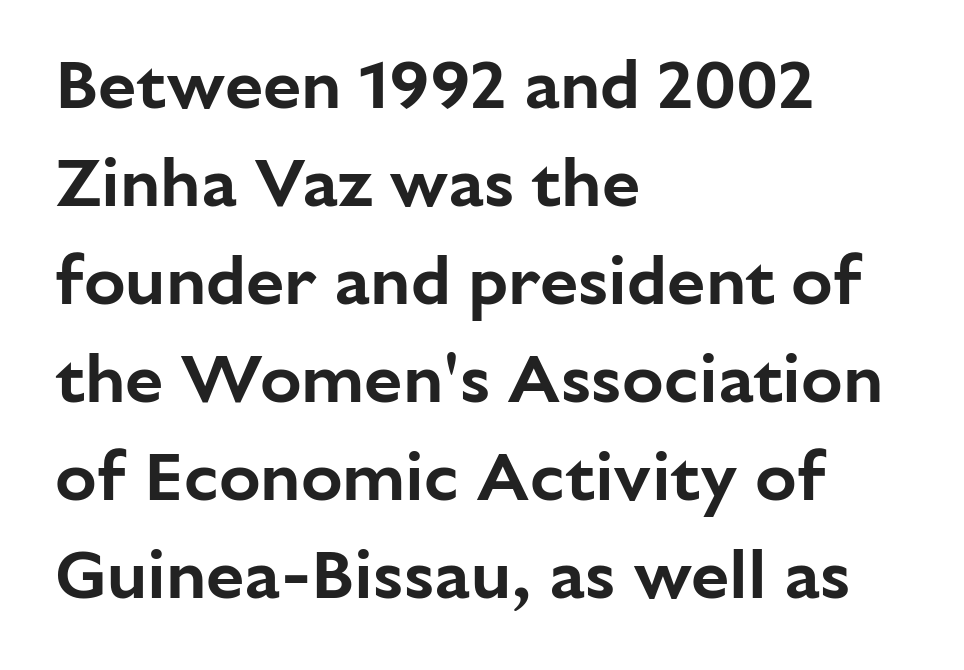
The image shows 69 px sans-serif type, upright; set left-aligned, normal line spacing (1.42x), normal letter spacing, not underlined; low stroke contrast and a medium x-height.
